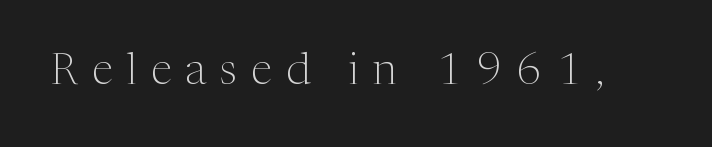
Q: Is the text bold? A: No.
Q: Is the text italic (slanted)? A: No, it is upright.
Q: Is the typeface a serif or a sans-serif typeface? A: Serif.
Q: Is the text underlined? A: No.
Q: Is the spacing between letters normal or unusually wide? A: Unusually wide.
Q: Width (condensed, normal, or wide)? A: Normal.
Q: Stroke contrast? A: Medium.
Q: x-height? A: Medium.
Q: Monospaced? A: No.
